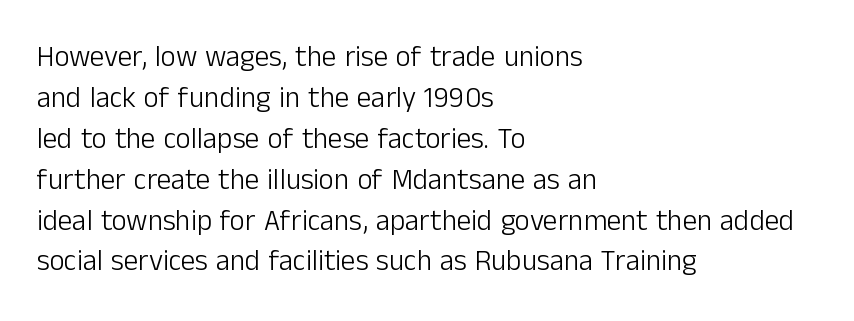
Stroke terminals: plain, sans-serif. The typesetter chose a ragged-right arrangement here. Compared with typical body copy, the letter spacing here is the same. On a weight scale, this lands at 450 or below.
